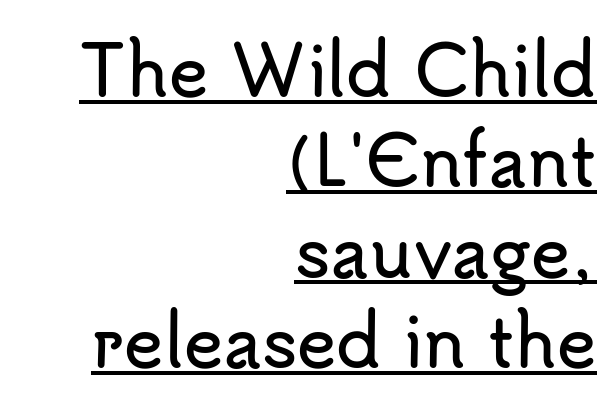
The image shows 67 px sans-serif type, upright; set right-aligned, normal line spacing (1.35x), normal letter spacing, underlined; low stroke contrast and a small x-height.
